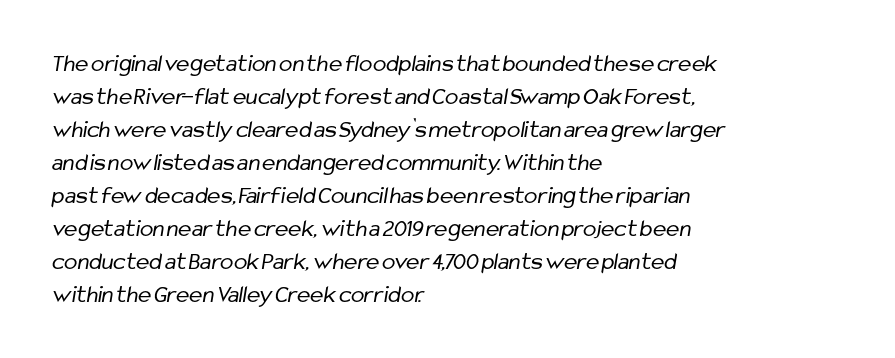
Quick note: underline off. This sample keeps an unexceptional amount of space between lines. Vertical stems look standard width or narrower in stroke. Letter spacing: default.
